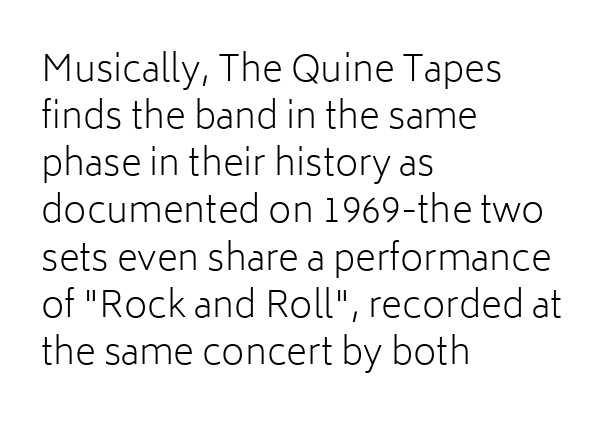
Q: Is the text bold? A: No.
Q: Is the text italic (slanted)? A: No, it is upright.
Q: Is the typeface a serif or a sans-serif typeface? A: Sans-serif.
Q: Is the text underlined? A: No.
Q: How is the paragraph aligned? A: Left-aligned.
Q: Is the spacing between letters normal or unusually wide? A: Normal.
Q: Is the spacing between lines tight, normal or loose? A: Normal.
Q: Width (condensed, normal, or wide)? A: Normal.
Q: Stroke contrast? A: Low.
Q: x-height? A: Medium.
Q: Monospaced? A: No.
